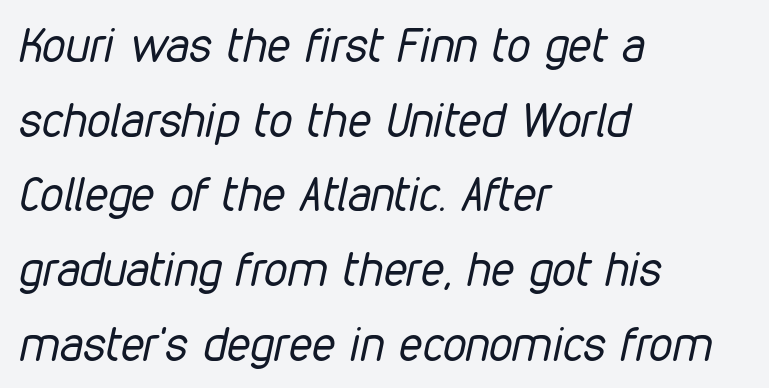
In terms of letterspacing, this is plain default setting. On a weight scale, this lands at 450 or below. A bare baseline throughout the passage. Looks like regular typesetting: each glyph gets only the width it needs.
